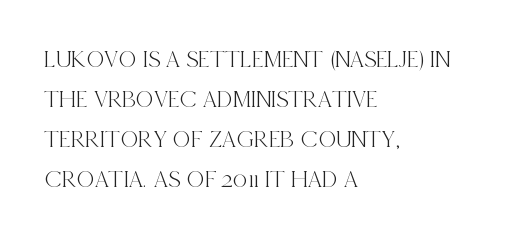
Q: Is the text italic (slanted)? A: No, it is upright.
Q: Is the text underlined? A: No.
Q: How is the paragraph aligned? A: Left-aligned.
Q: Is the spacing between letters normal or unusually wide? A: Normal.
Q: Is the spacing between lines tight, normal or loose? A: Normal.
